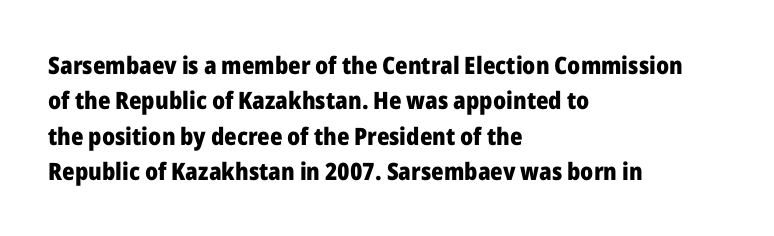
Q: Is the text bold? A: Yes.
Q: Is the text italic (slanted)? A: No, it is upright.
Q: Is the text underlined? A: No.
Q: How is the paragraph aligned? A: Left-aligned.
Q: Is the spacing between letters normal or unusually wide? A: Normal.
Q: Is the spacing between lines tight, normal or loose? A: Normal.
